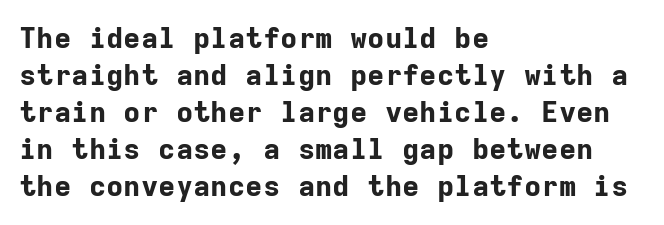
{"serif": "no", "italic": "no", "bold": "yes", "weight": "bold", "width": "normal", "stroke_contrast": "low", "x_height": "medium", "monospaced": "yes", "underline": "no", "align": "left", "line_spacing": "normal", "line_spacing_ratio": 1.28, "letter_spacing": "normal", "letter_spacing_em": 0.0, "glyph_px": 29}
